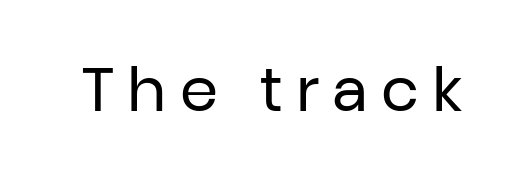
The image shows 61 px regular-weight sans-serif type, upright; set unusually wide letter spacing (+0.22 em), not underlined; low stroke contrast and a medium x-height.
